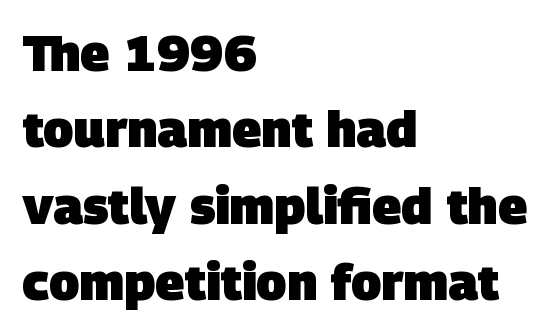
The image shows 50 px heavy sans-serif type; set left-aligned, normal line spacing (1.53x), normal letter spacing, not underlined; low stroke contrast and a large x-height.
